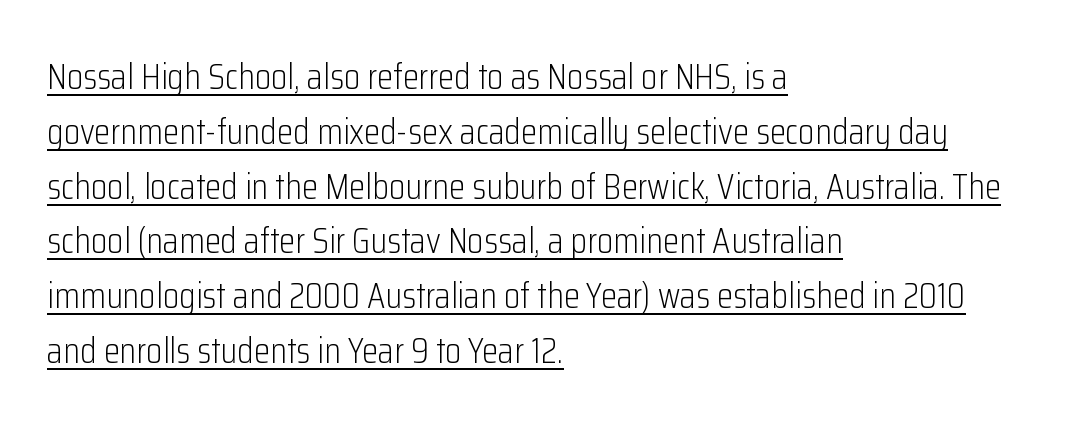
{"serif": "no", "italic": "no", "bold": "no", "weight": "light", "width": "condensed", "stroke_contrast": "low", "x_height": "medium", "monospaced": "no", "underline": "yes", "align": "left", "line_spacing": "normal", "line_spacing_ratio": 1.48, "letter_spacing": "normal", "letter_spacing_em": 0.0, "glyph_px": 37}
